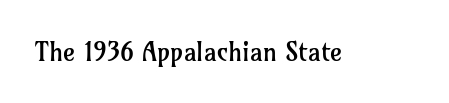
Q: Is the text bold? A: No.
Q: Is the text italic (slanted)? A: No, it is upright.
Q: Is the text underlined? A: No.
Q: Is the spacing between letters normal or unusually wide? A: Normal.
